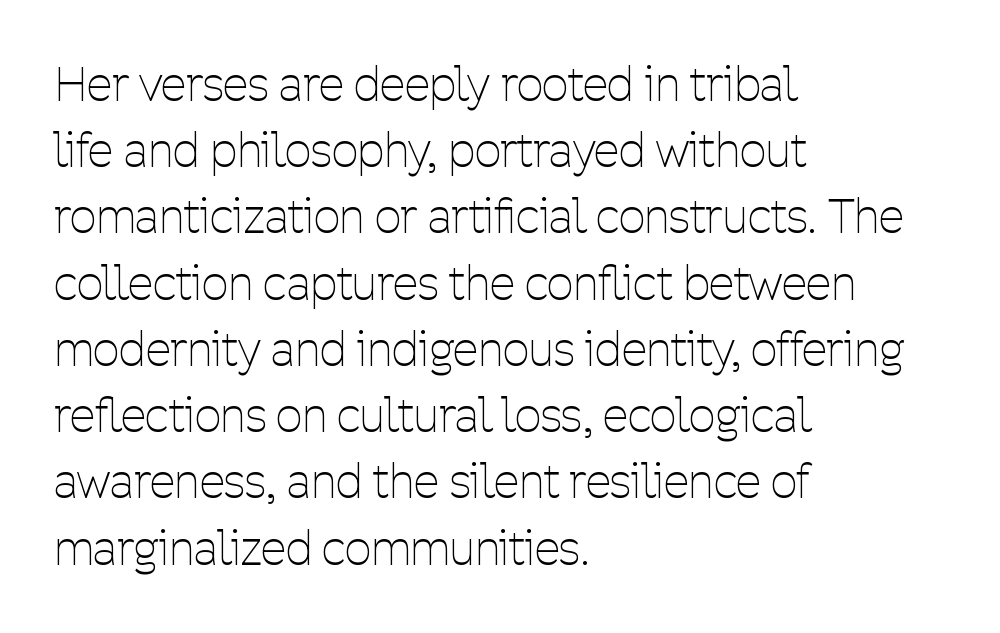
The image shows 46 px thin, condensed sans-serif type, upright; set left-aligned, normal line spacing (1.44x), normal letter spacing, not underlined; low stroke contrast and a medium x-height.
